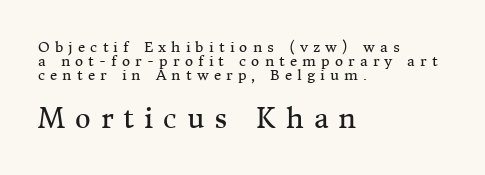
{"italic": "no", "bold": "no", "underline": "no", "align": "left", "line_spacing": "tight", "line_spacing_ratio": 0.99, "letter_spacing": "wide", "letter_spacing_em": 0.37, "larger_block": "second", "size_ratio": 1.93, "glyph_px": 27}
